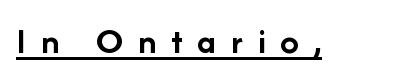
This is sans-serif lettering, the kind often seen on screens and signage. Weight check: bold — yes, fully. Does extra space separate the letters? Yes, quite a lot of it. Descenders here cross a horizontal rule under the line. The letters advance in unequal steps, a hallmark of proportional type.
